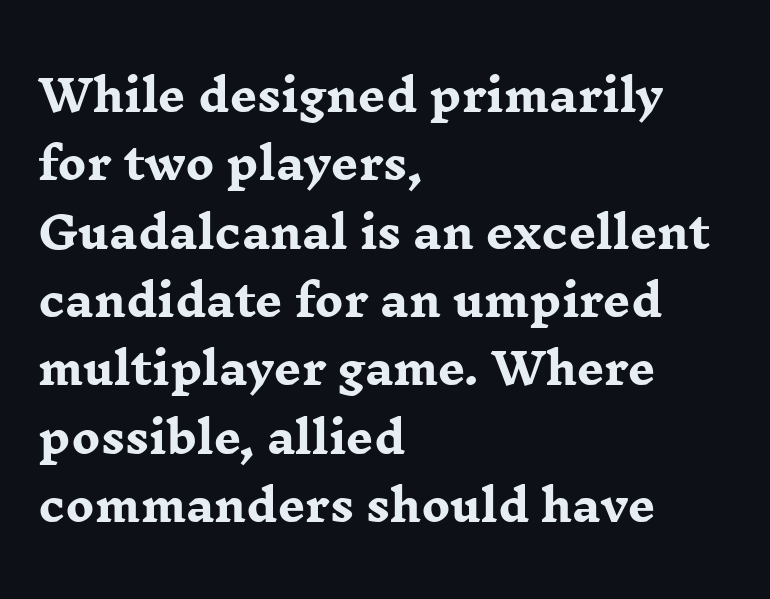
{"serif": "yes", "italic": "no", "bold": "yes", "weight": "heavy", "width": "wide", "stroke_contrast": "low", "x_height": "medium", "monospaced": "no", "underline": "no", "align": "left", "line_spacing": "normal", "line_spacing_ratio": 1.59, "letter_spacing": "normal", "letter_spacing_em": 0.0, "glyph_px": 43}
